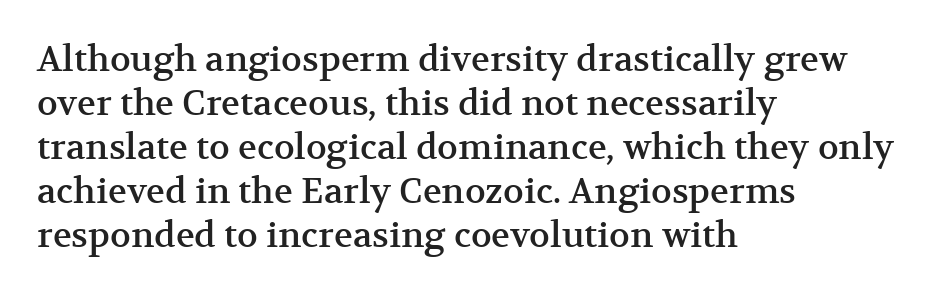
{"serif": "yes", "italic": "no", "width": "normal", "stroke_contrast": "medium", "x_height": "medium", "monospaced": "no", "underline": "no", "align": "left", "line_spacing": "normal", "line_spacing_ratio": 1.26, "letter_spacing": "normal", "letter_spacing_em": 0.0, "glyph_px": 35}
